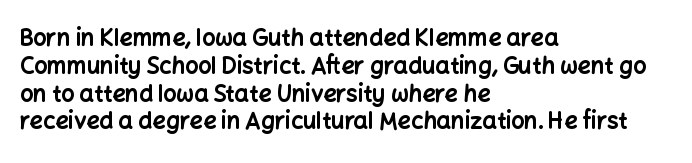
The image shows 23 px bold type, upright; set left-aligned, line spacing 1.21x, normal letter spacing, not underlined.
